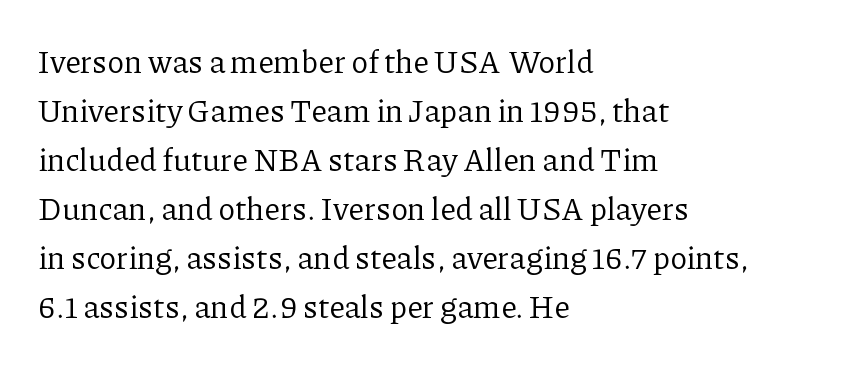
A typesetter would call this zero additional tracking. No chunkiness to these letters — they're not bold. Leftover space on each line is placed entirely after the last word. The face used here is proportionally spaced, like ordinary book or web type.
